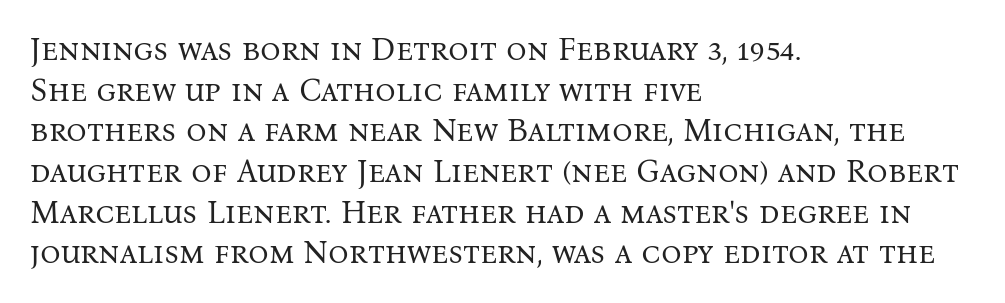
{"serif": "yes", "italic": "no", "bold": "no", "weight": "regular", "width": "normal", "stroke_contrast": "medium", "x_height": "medium", "monospaced": "no", "underline": "no", "align": "left", "line_spacing": "normal", "line_spacing_ratio": 1.27, "letter_spacing": "normal", "letter_spacing_em": 0.0, "glyph_px": 32}
